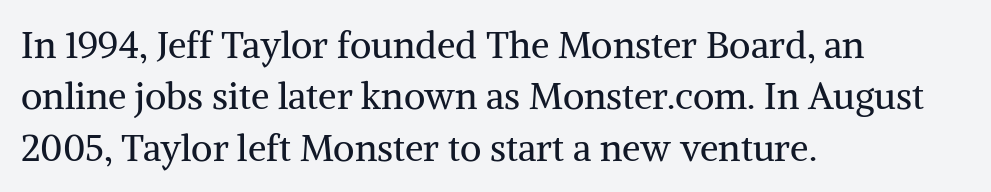
Each word holds together tightly as a unit, with standard inter-letter gaps. Italic: no, the glyphs are upright roman. Whoever set this chose a conventional vertical rhythm. The letters carry serifs — small finishing strokes at the ends of their stems.
